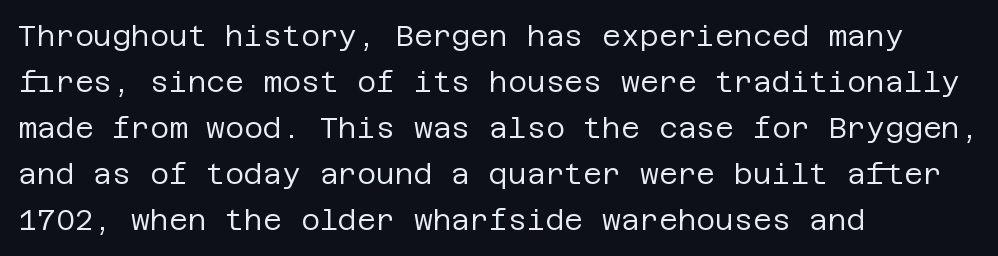
{"serif": "no", "italic": "no", "bold": "no", "weight": "regular", "width": "normal", "stroke_contrast": "low", "x_height": "large", "underline": "no", "align": "left", "line_spacing": "normal", "line_spacing_ratio": 1.59, "letter_spacing": "normal", "letter_spacing_em": 0.0, "glyph_px": 29}
